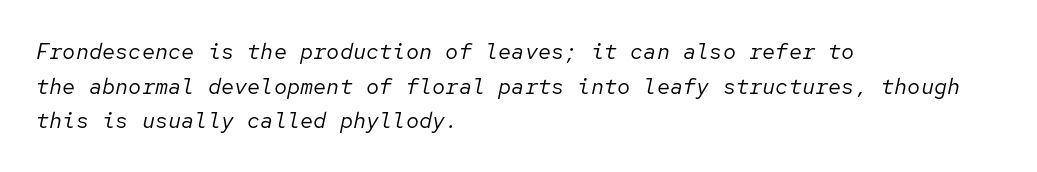
Q: Is the text bold? A: No.
Q: Is the text italic (slanted)? A: Yes, it leans right by about 12 degrees.
Q: Is the text underlined? A: No.
Q: How is the paragraph aligned? A: Left-aligned.
Q: Is the spacing between letters normal or unusually wide? A: Normal.
Q: Is the spacing between lines tight, normal or loose? A: Normal.
